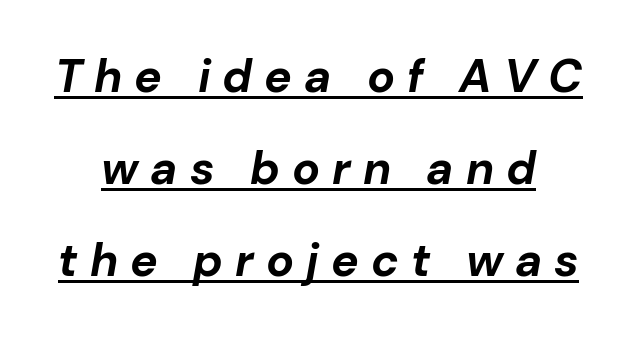
The image shows 46 px bold type, italic (leaning right); set loose line spacing (2.0x), unusually wide letter spacing (+0.26 em), underlined; low stroke contrast and a medium x-height.
